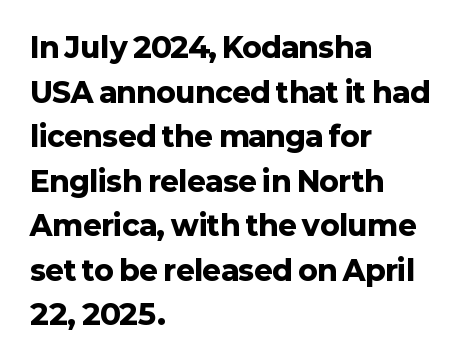
Q: Is the text bold? A: Yes.
Q: Is the text italic (slanted)? A: No, it is upright.
Q: Is the typeface a serif or a sans-serif typeface? A: Sans-serif.
Q: Is the text underlined? A: No.
Q: How is the paragraph aligned? A: Left-aligned.
Q: Is the spacing between letters normal or unusually wide? A: Normal.
Q: Is the spacing between lines tight, normal or loose? A: Normal.
Q: Width (condensed, normal, or wide)? A: Normal.
Q: Stroke contrast? A: Low.
Q: x-height? A: Medium.
Q: Monospaced? A: No.
